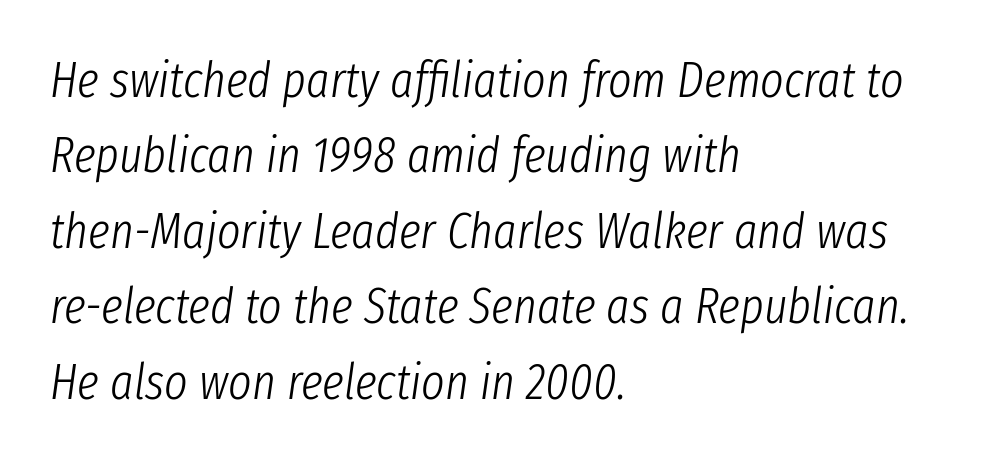
Note the varied advance widths — an 'i' is clearly narrower than an 'm'. Has an underline been added? It has not. The letterforms sit shoulder to shoulder at normal distance. The paragraph has a hard left edge and a soft right edge. The glyphs look as if they've been sheared to an angle.
